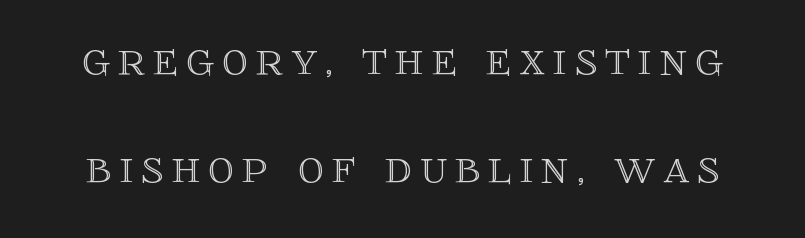
The image shows 51 px text type, upright; set loose line spacing (2.12x), not underlined; a large x-height.
